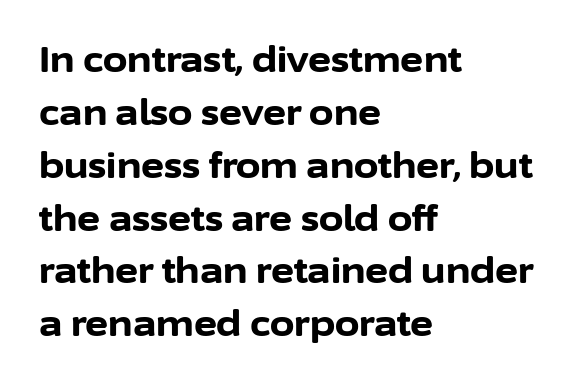
{"serif": "no", "italic": "no", "bold": "yes", "weight": "bold", "width": "normal", "stroke_contrast": "low", "x_height": "medium", "monospaced": "no", "underline": "no", "align": "left", "line_spacing": "normal", "line_spacing_ratio": 1.51, "letter_spacing": "normal", "letter_spacing_em": 0.0, "glyph_px": 35}
